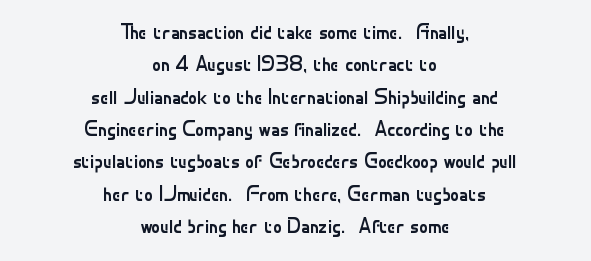
The image shows 21 px text type, upright; set centered, normal line spacing (1.54x), normal letter spacing, not underlined.
